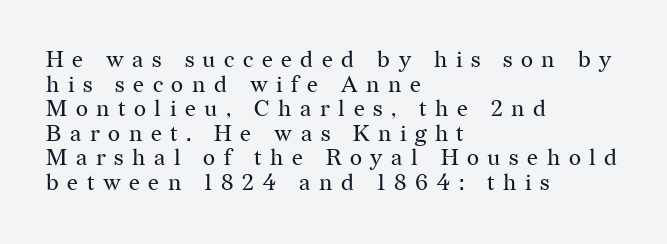
The image shows 23 px text type, upright; set left-aligned, tight line spacing (1.07x), unusually wide letter spacing (+0.37 em), not underlined.
